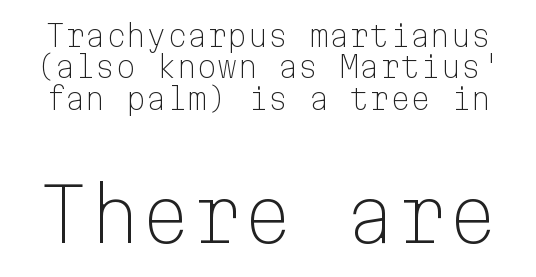
Q: Is the text bold? A: No.
Q: Is the text italic (slanted)? A: No, it is upright.
Q: Is the typeface a serif or a sans-serif typeface? A: Sans-serif.
Q: Is the text underlined? A: No.
Q: Is the spacing between letters normal or unusually wide? A: Normal.
Q: Is the spacing between lines tight, normal or loose? A: Tight.
Q: Which block of text is set in a larger size, the first (top) or the second (bottom)? A: The second (bottom) one.
Q: Width (condensed, normal, or wide)? A: Normal.
Q: Stroke contrast? A: Low.
Q: x-height? A: Medium.
Q: Monospaced? A: Yes.
